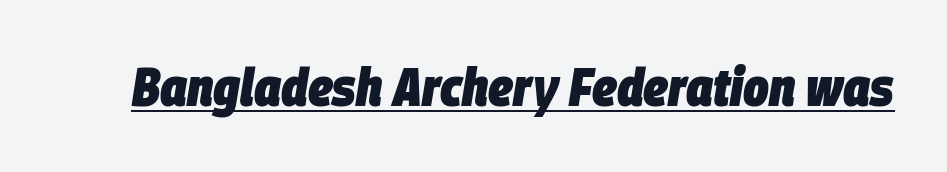
Q: Is the text bold? A: Yes.
Q: Is the text italic (slanted)? A: Yes, it leans right by about 9 degrees.
Q: Is the text underlined? A: Yes.
Q: Is the spacing between letters normal or unusually wide? A: Normal.
Q: Width (condensed, normal, or wide)? A: Condensed.
Q: Stroke contrast? A: Low.
Q: x-height? A: Large.
Q: Monospaced? A: No.
